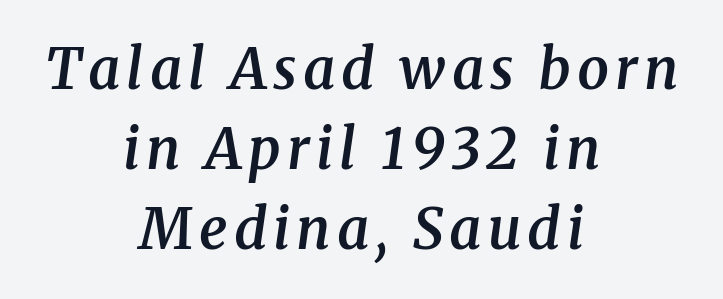
The image shows 56 px semibold serif type, italic (leaning right); set centered, normal line spacing (1.43x), not underlined; medium stroke contrast and a medium x-height.
